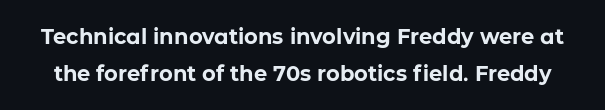
{"italic": "no", "bold": "yes", "underline": "no", "line_spacing_ratio": 1.76, "letter_spacing": "normal", "letter_spacing_em": 0.0, "glyph_px": 21}
